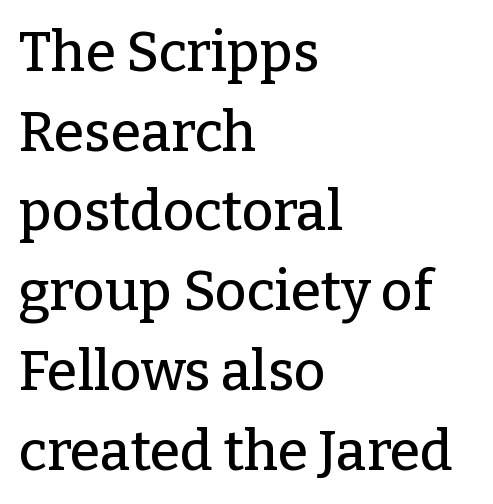
Descenders hang freely into open space. Each word holds together tightly as a unit, with standard inter-letter gaps. Successive baselines arrive at the customary interval. The letters advance in unequal steps, a hallmark of proportional type. Observe the serifs anchoring each vertical stroke in this sample. Vertical strokes here are truly vertical.
